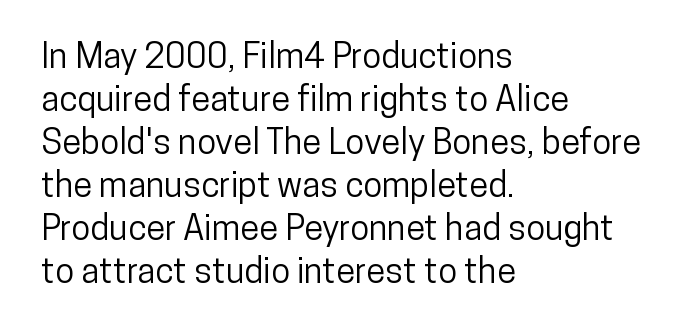
The image shows 35 px condensed sans-serif type, upright; set left-aligned, line spacing 1.23x, normal letter spacing, not underlined; low stroke contrast and a medium x-height.
